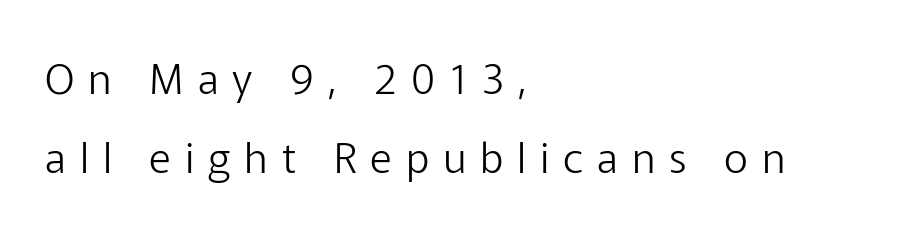
Q: Is the text bold? A: No.
Q: Is the text italic (slanted)? A: No, it is upright.
Q: Is the typeface a serif or a sans-serif typeface? A: Sans-serif.
Q: Is the text underlined? A: No.
Q: How is the paragraph aligned? A: Left-aligned.
Q: Is the spacing between letters normal or unusually wide? A: Unusually wide.
Q: Width (condensed, normal, or wide)? A: Normal.
Q: Stroke contrast? A: Low.
Q: x-height? A: Medium.
Q: Monospaced? A: No.
